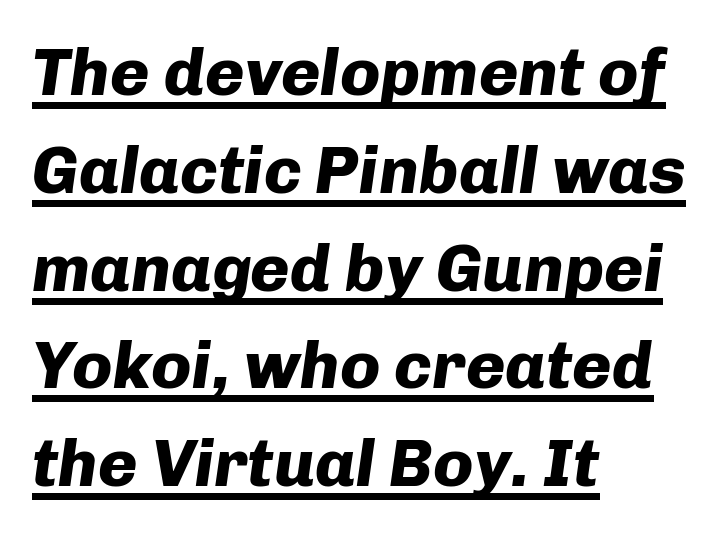
The image shows 67 px heavy type, italic (leaning right); set left-aligned, normal line spacing (1.46x), normal letter spacing, underlined; low stroke contrast and a medium x-height.
